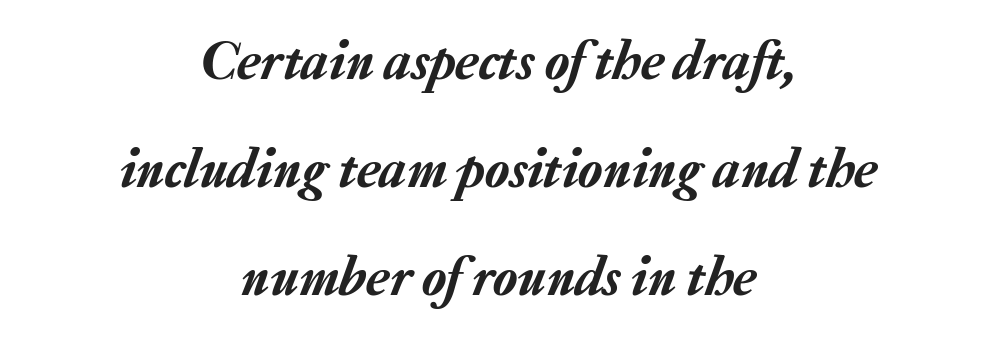
The glyphs look as if they've been sheared to an angle. Notice the wide empty band between every row — that's loose leading. The compositor balanced each line on the midline. The letters advance in unequal steps, a hallmark of proportional type. Words appear dense and cohesive because spacing is normal.
